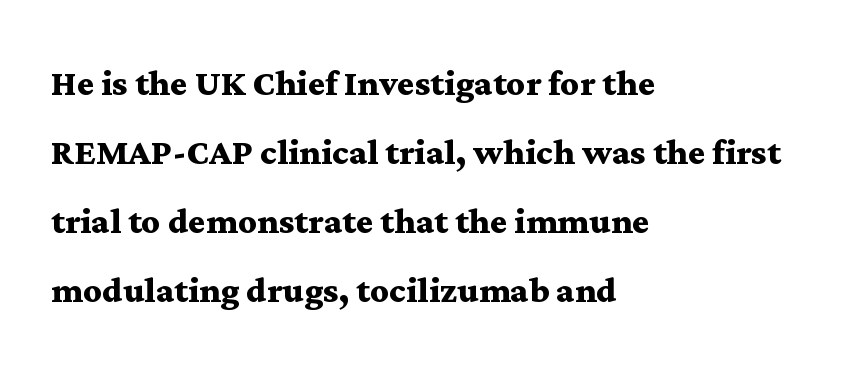
What stands out about the letter spacing? Nothing — it is the standard amount. The designer left line spacing at the default. Which margin do the lines hug? The left one — the right edge is uneven. Set as a true bold cut, around the 700 mark.
